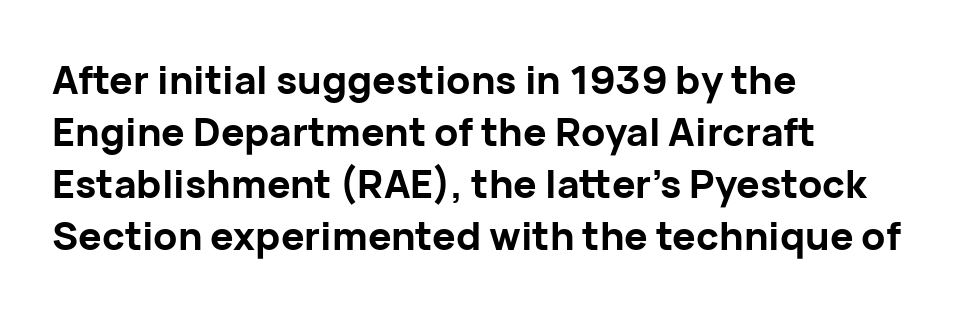
Think of a printed novel: that variable character pitch is what you see here. Nope, not italic — everything's standing straight. The line texture is even and compact thanks to regular tracking. Leading matches the norm, producing a regular column.
